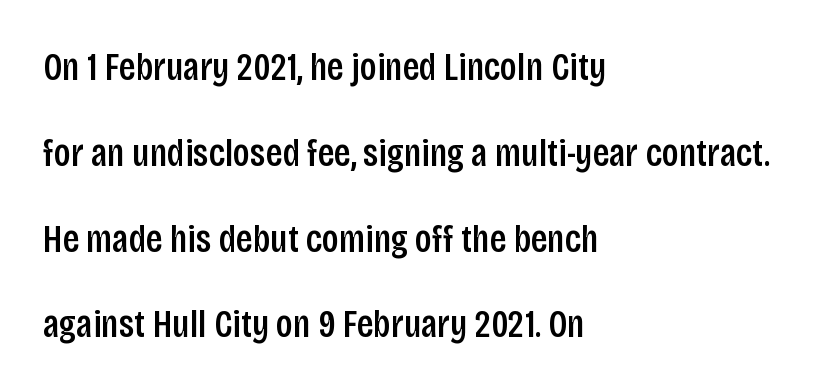
{"serif": "no", "italic": "no", "bold": "semi", "weight": "semibold", "width": "condensed", "stroke_contrast": "low", "x_height": "large", "monospaced": "no", "underline": "no", "align": "left", "line_spacing": "loose", "line_spacing_ratio": 2.2, "letter_spacing": "normal", "letter_spacing_em": 0.0, "glyph_px": 39}
